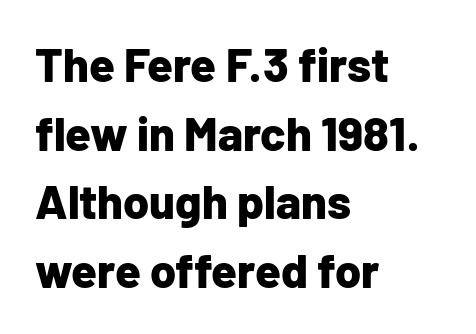
{"serif": "no", "italic": "no", "bold": "yes", "weight": "bold", "width": "normal", "stroke_contrast": "low", "x_height": "medium", "monospaced": "no", "underline": "no", "align": "left", "line_spacing": "normal", "line_spacing_ratio": 1.46, "letter_spacing": "normal", "letter_spacing_em": 0.0, "glyph_px": 47}
